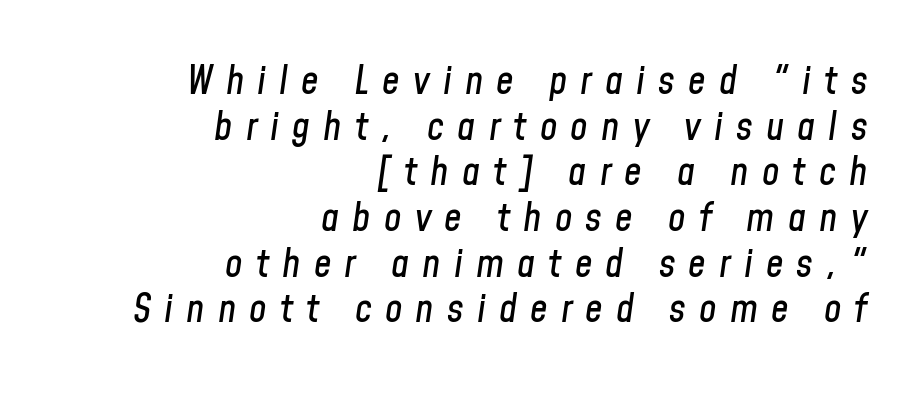
The image shows 39 px condensed type, italic (leaning right); set right-aligned, line spacing 1.17x, unusually wide letter spacing (+0.34 em), not underlined; low stroke contrast and a medium x-height.
